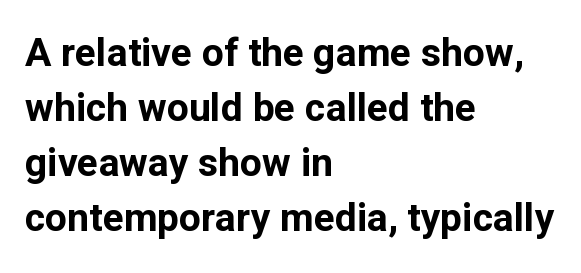
{"serif": "no", "italic": "no", "bold": "yes", "weight": "bold", "width": "normal", "stroke_contrast": "low", "x_height": "medium", "monospaced": "no", "underline": "no", "align": "left", "line_spacing": "normal", "line_spacing_ratio": 1.41, "letter_spacing": "normal", "letter_spacing_em": 0.0, "glyph_px": 39}
